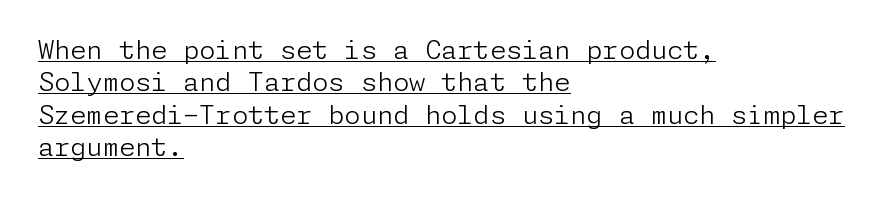
The image shows 26 px text type, upright; set left-aligned, normal line spacing (1.25x), normal letter spacing, underlined.
